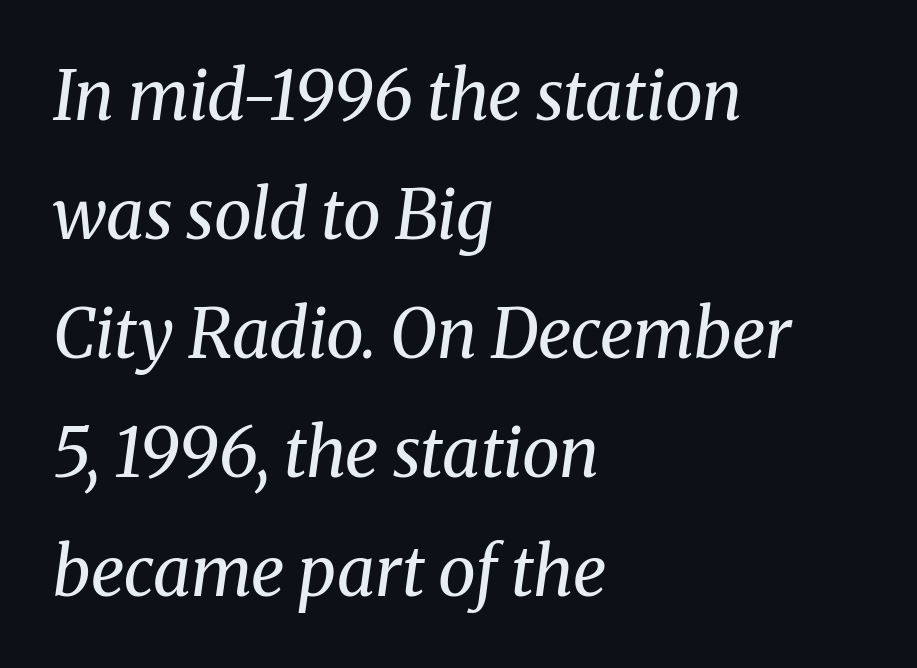
The image shows 68 px regular-weight serif type, italic (leaning right); set left-aligned, line spacing 1.75x, normal letter spacing, not underlined; medium stroke contrast and a medium x-height.
